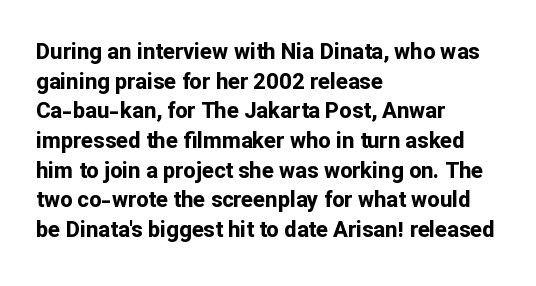
{"italic": "no", "bold": "yes", "underline": "no", "align": "left", "line_spacing": "normal", "line_spacing_ratio": 1.35, "letter_spacing": "normal", "letter_spacing_em": 0.0, "glyph_px": 22}
